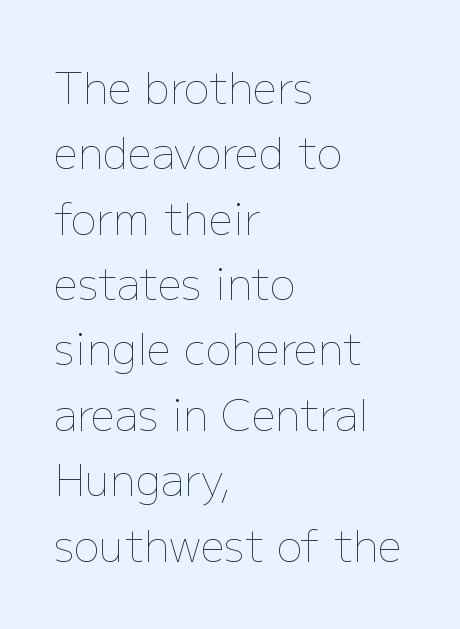
Q: Is the text bold? A: No.
Q: Is the text italic (slanted)? A: No, it is upright.
Q: Is the text underlined? A: No.
Q: How is the paragraph aligned? A: Left-aligned.
Q: Is the spacing between letters normal or unusually wide? A: Normal.
Q: Is the spacing between lines tight, normal or loose? A: Normal.
Q: Width (condensed, normal, or wide)? A: Normal.
Q: Stroke contrast? A: Low.
Q: x-height? A: Medium.
Q: Monospaced? A: No.
